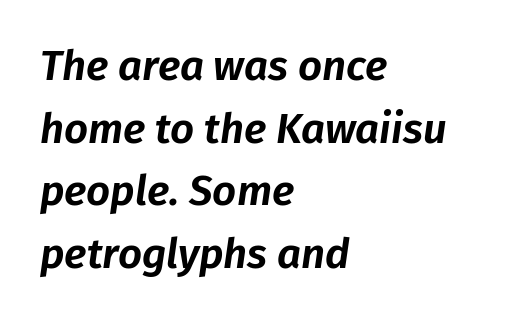
Does the lettering tilt? It does — this is italic. The rendering anchors every line to the left-hand side. Is the letter spacing exaggerated? No — it looks like the ordinary default. Spacing verdict: proportional, widths tailored to each character.
